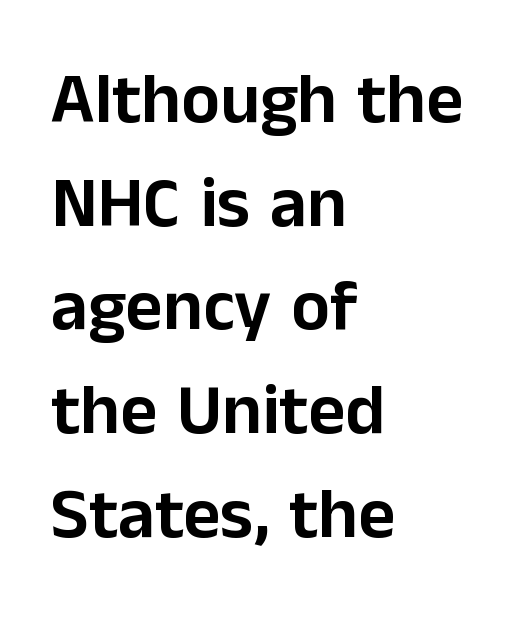
{"serif": "no", "italic": "no", "width": "normal", "stroke_contrast": "low", "x_height": "medium", "monospaced": "no", "underline": "no", "align": "left", "line_spacing": "normal", "line_spacing_ratio": 1.44, "letter_spacing": "normal", "letter_spacing_em": 0.0, "glyph_px": 72}
